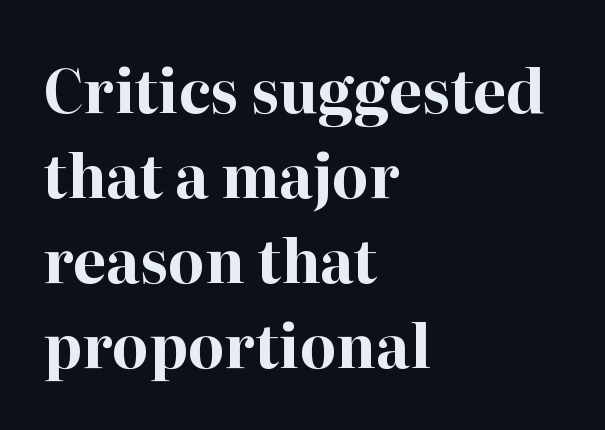
Q: Is the text bold? A: Yes.
Q: Is the text italic (slanted)? A: No, it is upright.
Q: Is the typeface a serif or a sans-serif typeface? A: Serif.
Q: Is the text underlined? A: No.
Q: How is the paragraph aligned? A: Left-aligned.
Q: Is the spacing between letters normal or unusually wide? A: Normal.
Q: Is the spacing between lines tight, normal or loose? A: Normal.
Q: Width (condensed, normal, or wide)? A: Normal.
Q: Stroke contrast? A: High.
Q: x-height? A: Medium.
Q: Monospaced? A: No.
